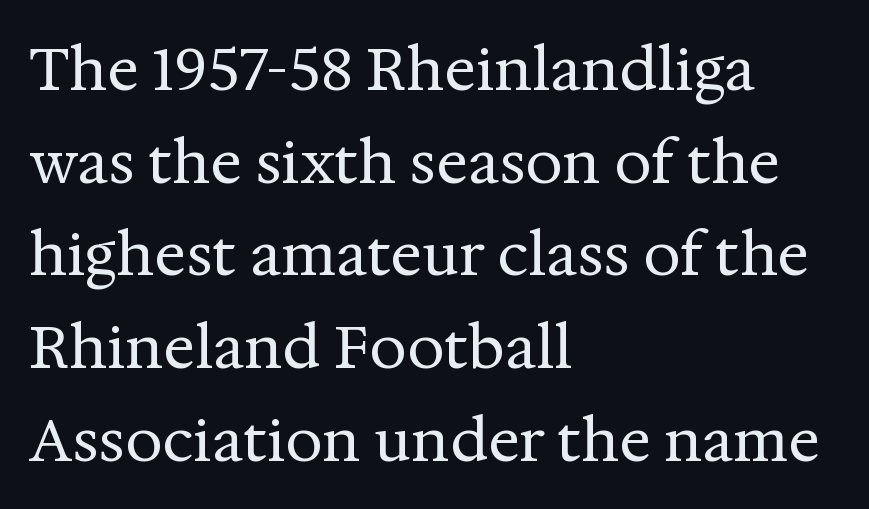
{"serif": "yes", "italic": "no", "bold": "no", "weight": "regular", "width": "normal", "stroke_contrast": "medium", "x_height": "medium", "monospaced": "no", "underline": "no", "align": "left", "line_spacing": "normal", "line_spacing_ratio": 1.57, "letter_spacing": "normal", "letter_spacing_em": 0.0, "glyph_px": 59}
